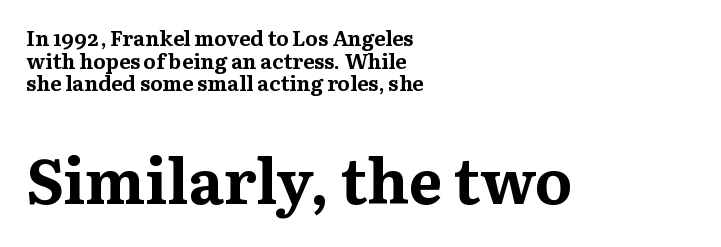
The image shows 63 px bold serif type, upright; set left-aligned, tight line spacing (1.08x), normal letter spacing, not underlined; the second (bottom) block is 3.0x larger; medium stroke contrast and a medium x-height.
